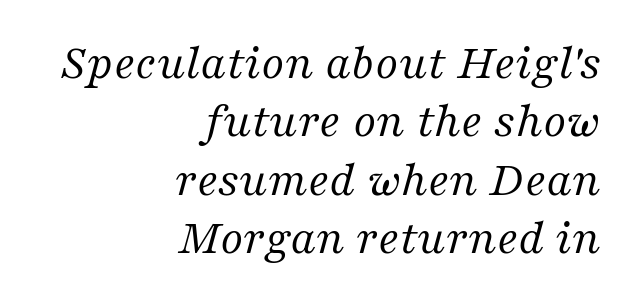
Letters rest on an invisible, unmarked baseline. Weight: in the light-to-regular range. Do the characters align in a grid? No, the font is proportional. The typeface chosen for these lines features serifs. Alignment: flush right.
